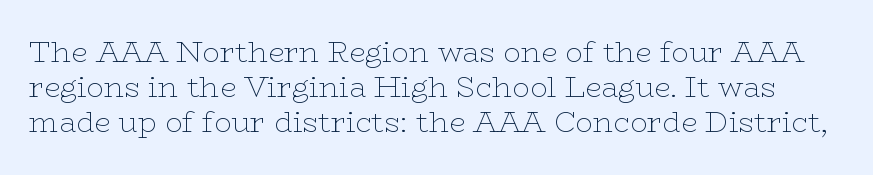
The image shows 29 px thin, wide serif type, upright; set line spacing 1.21x, normal letter spacing, not underlined; low stroke contrast and a medium x-height.
